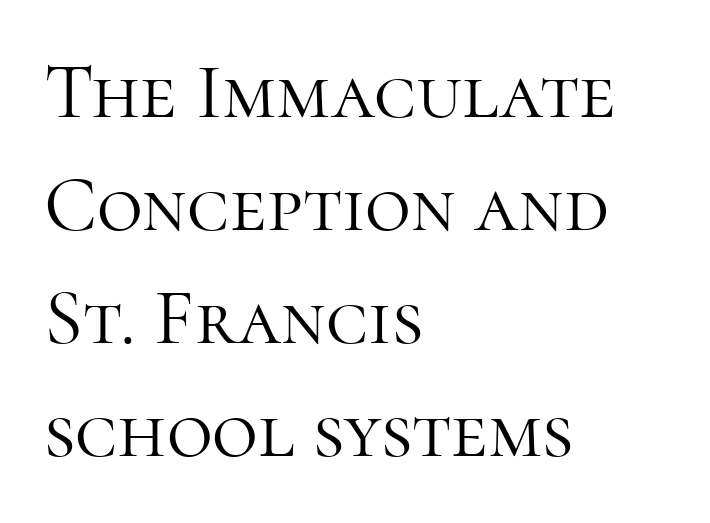
{"serif": "yes", "italic": "no", "bold": "no", "weight": "light", "width": "normal", "stroke_contrast": "high", "x_height": "medium", "monospaced": "no", "underline": "no", "align": "left", "line_spacing": "normal", "line_spacing_ratio": 1.43, "letter_spacing": "normal", "letter_spacing_em": 0.0, "glyph_px": 79}
